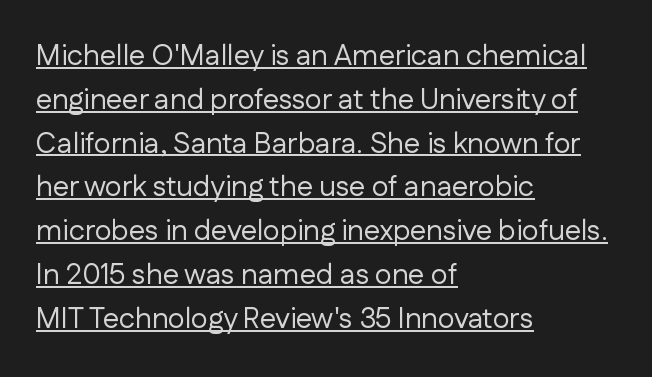
{"serif": "no", "italic": "no", "bold": "no", "weight": "regular", "width": "normal", "stroke_contrast": "low", "x_height": "medium", "monospaced": "no", "underline": "yes", "align": "left", "line_spacing": "normal", "line_spacing_ratio": 1.51, "letter_spacing": "normal", "letter_spacing_em": 0.0, "glyph_px": 29}
